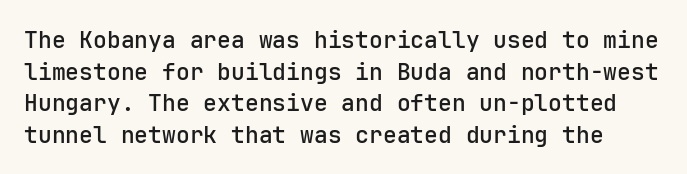
The axis of the letterforms is exactly vertical. Tracking here is standard; glyphs follow each other at the usual distance. The space between consecutive lines is moderate. Rule under the text: the space is simply empty.
